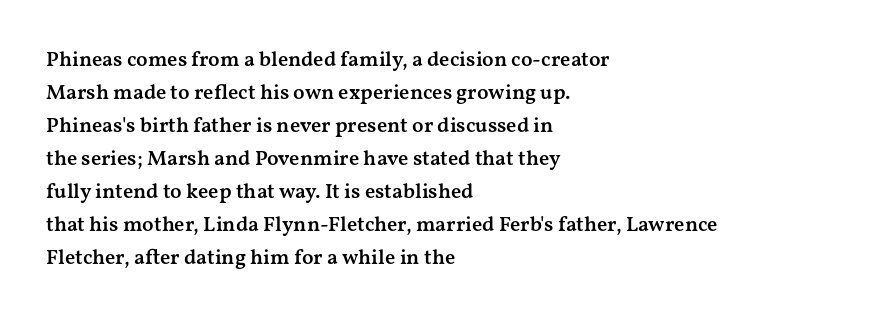
The image shows 21 px text type, upright; set left-aligned, normal line spacing (1.57x), normal letter spacing, not underlined.
